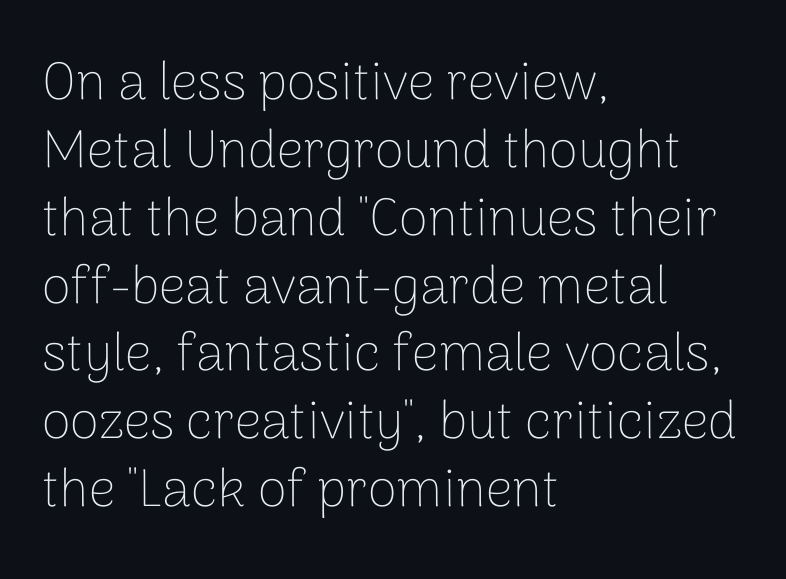
{"serif": "no", "italic": "no", "bold": "no", "weight": "thin", "width": "normal", "stroke_contrast": "low", "x_height": "medium", "monospaced": "no", "underline": "no", "align": "left", "line_spacing": "normal", "line_spacing_ratio": 1.28, "letter_spacing": "normal", "letter_spacing_em": 0.0, "glyph_px": 53}
